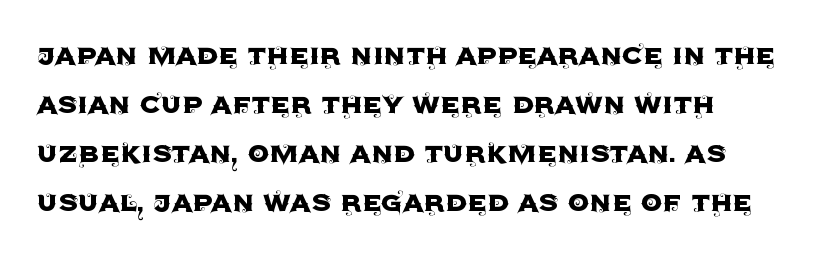
{"serif": "no", "italic": "no", "width": "normal", "x_height": "large", "monospaced": "no", "underline": "no", "align": "left", "line_spacing": "normal", "line_spacing_ratio": 1.44, "letter_spacing": "normal", "letter_spacing_em": 0.0, "glyph_px": 34}
